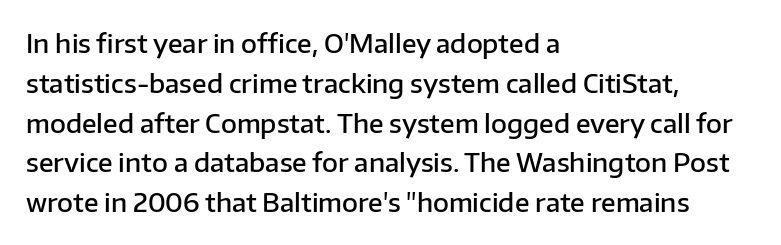
{"italic": "no", "bold": "semi", "underline": "no", "align": "left", "line_spacing": "normal", "line_spacing_ratio": 1.53, "letter_spacing": "normal", "letter_spacing_em": 0.0, "glyph_px": 26}
